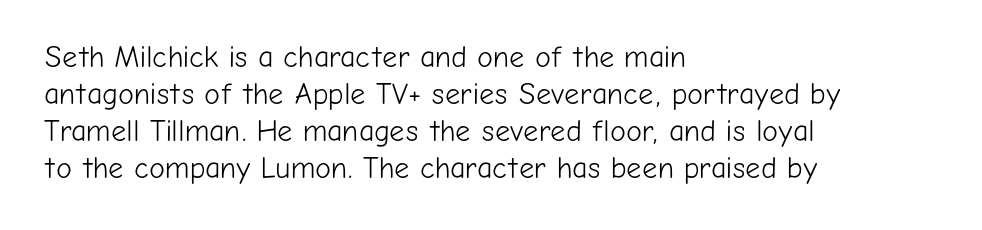
{"serif": "no", "italic": "no", "bold": "no", "weight": "light", "width": "normal", "stroke_contrast": "low", "x_height": "medium", "monospaced": "no", "underline": "no", "align": "left", "line_spacing_ratio": 1.23, "letter_spacing": "normal", "letter_spacing_em": 0.0, "glyph_px": 30}
